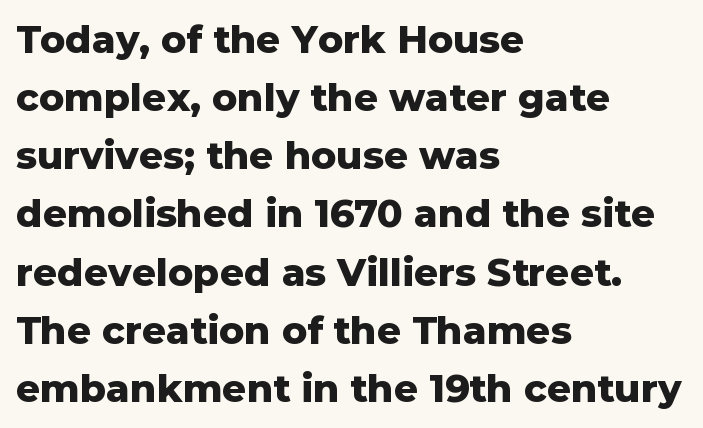
This block has exactly the height ordinary leading produces. This sample uses a sans-serif face. This sample uses an upright cut, with every glyph sitting square on the baseline. Words appear dense and cohesive because spacing is normal. Alignment: flush left.
